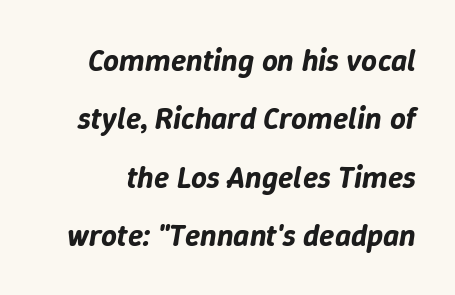
The image shows 31 px text type, italic (leaning right); set line spacing 1.88x, normal letter spacing, not underlined; low stroke contrast and a medium x-height.
